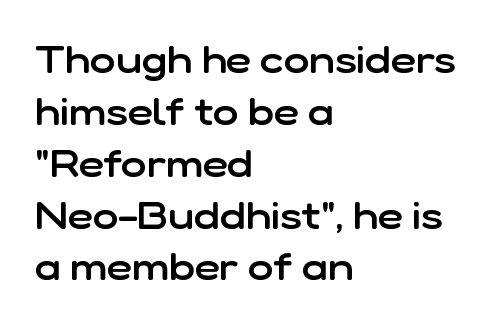
In terms of letterform style, serifs are entirely absent. The rendering keeps characters at their native spacing. Whoever set this chose a conventional vertical rhythm. Horizontal alignment here is leftward, the default for most running prose.
